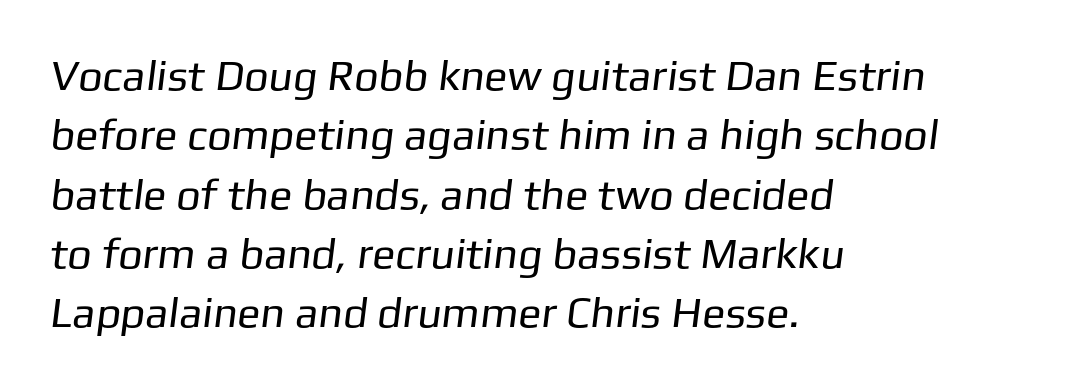
Q: Is the text bold? A: No.
Q: Is the typeface a serif or a sans-serif typeface? A: Sans-serif.
Q: Is the text underlined? A: No.
Q: How is the paragraph aligned? A: Left-aligned.
Q: Is the spacing between letters normal or unusually wide? A: Normal.
Q: Is the spacing between lines tight, normal or loose? A: Normal.
Q: Width (condensed, normal, or wide)? A: Normal.
Q: Stroke contrast? A: Low.
Q: x-height? A: Medium.
Q: Monospaced? A: No.
